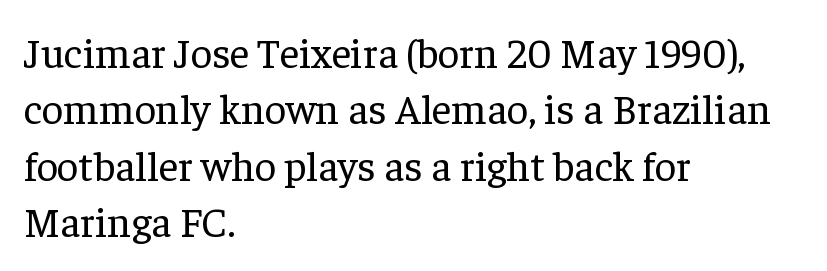
Quick note: not italic, upright. Between one letter and the next there's only the usual sliver of space. A classic flush-left, rag-right setting is used for this passage. No word sits above an underline. The rows are spaced the way most documents space them. Is the stroke heavy? The answer is a plain regular-or-lighter.
